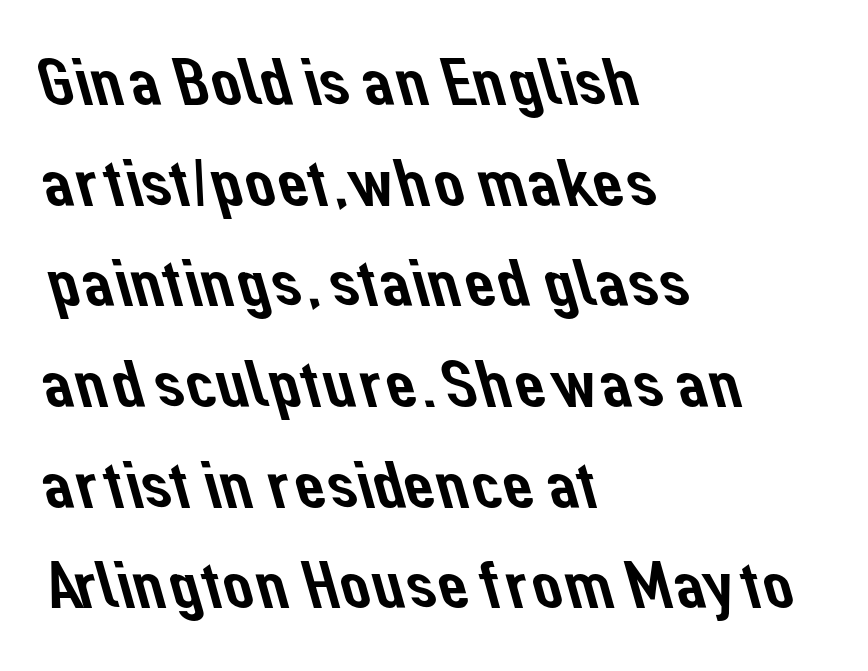
Q: Is the typeface a serif or a sans-serif typeface? A: Sans-serif.
Q: Is the text underlined? A: No.
Q: How is the paragraph aligned? A: Left-aligned.
Q: Is the spacing between letters normal or unusually wide? A: Normal.
Q: Is the spacing between lines tight, normal or loose? A: Normal.
Q: Width (condensed, normal, or wide)? A: Normal.
Q: Stroke contrast? A: Low.
Q: x-height? A: Medium.
Q: Monospaced? A: No.
